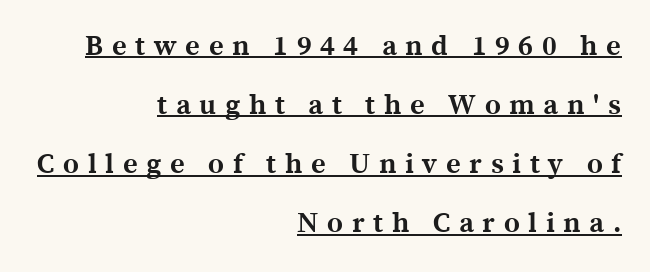
{"serif": "yes", "italic": "no", "bold": "yes", "weight": "bold", "width": "normal", "x_height": "medium", "monospaced": "no", "underline": "yes", "align": "right", "line_spacing": "loose", "line_spacing_ratio": 2.11, "letter_spacing": "wide", "letter_spacing_em": 0.31, "glyph_px": 28}
